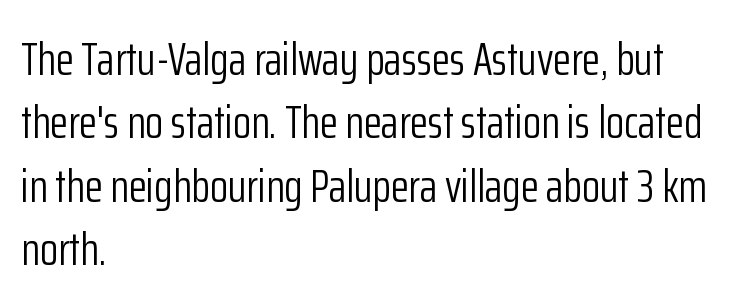
This is not heavy type; no bold has been used. Each word holds together tightly as a unit, with standard inter-letter gaps. Classification — sans serif. Characters remain perfectly vertical along every line. This sample has the flowing, uneven cadence of proportional lettering. Compared with typical paragraphs, the rows here are spaced about the same.
